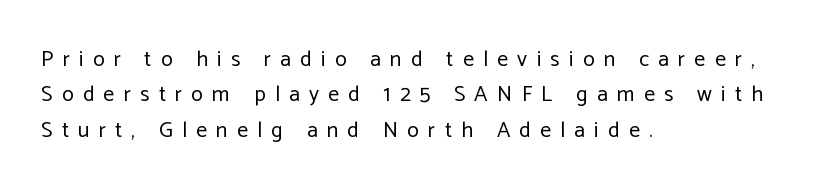
In terms of posture, this sample is upright. The rendering anchors every line to the left-hand side. Short note: letters widely spaced. Summary of weight: not heavy and not bold. The glyphs are unaccompanied by any horizontal stroke below them.
